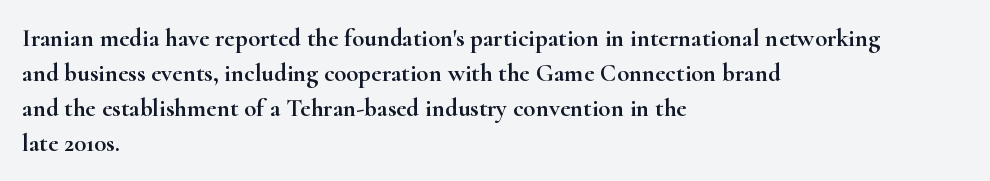
The image shows 25 px text type, upright; set left-aligned, normal line spacing (1.4x), normal letter spacing, not underlined.
